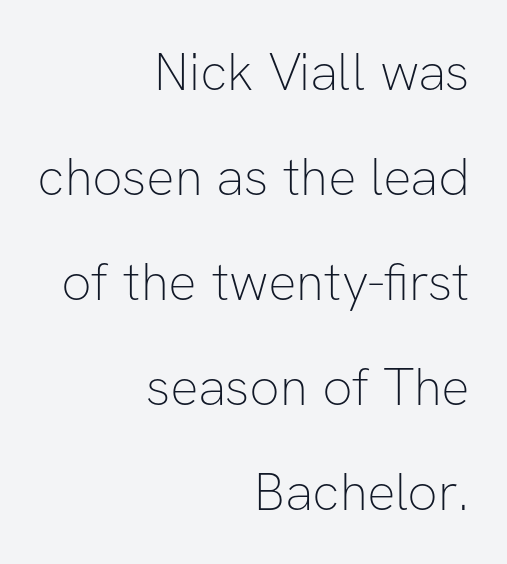
Q: Is the text bold? A: No.
Q: Is the text italic (slanted)? A: No, it is upright.
Q: Is the typeface a serif or a sans-serif typeface? A: Sans-serif.
Q: Is the text underlined? A: No.
Q: How is the paragraph aligned? A: Right-aligned.
Q: Is the spacing between letters normal or unusually wide? A: Normal.
Q: Is the spacing between lines tight, normal or loose? A: Loose.
Q: Width (condensed, normal, or wide)? A: Normal.
Q: Stroke contrast? A: Low.
Q: x-height? A: Medium.
Q: Monospaced? A: No.
